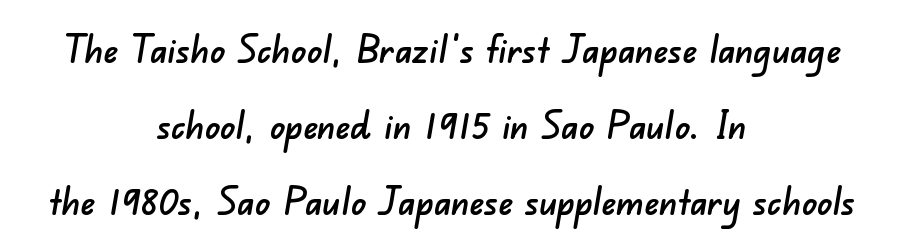
The image shows 37 px sans-serif type; set centered, loose line spacing (2.05x), normal letter spacing, not underlined; low stroke contrast and a small x-height.
